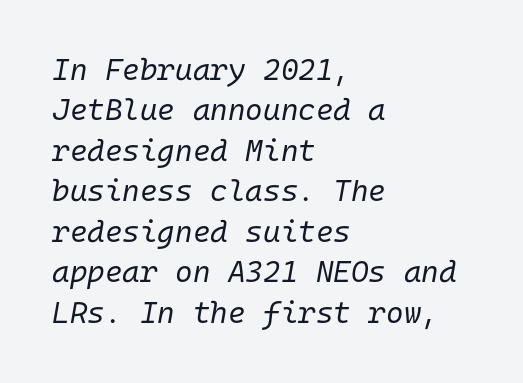
The letterforms sit shoulder to shoulder at normal distance. These lines were composed using italics. The lines are quadded left. The specimen omits any rule beneath the text block's lines. The leading is moderate, giving the passage an even texture. Every character here occupies the same horizontal width, giving the sample a typewriter-like rhythm.
